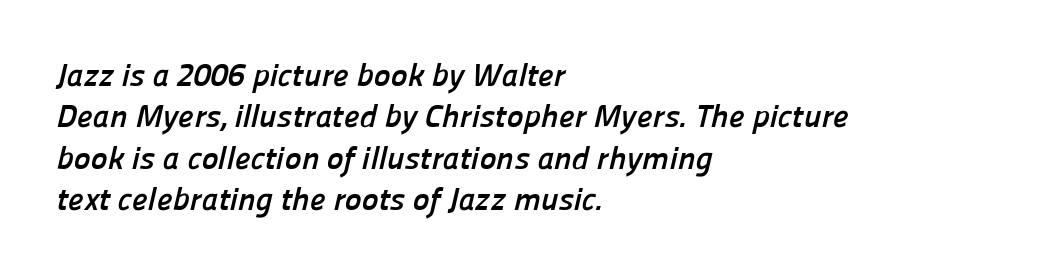
The letters are bold, with thick, heavy strokes. Nothing sits at the stroke ends, so this counts as sans-serif. The space directly below the letters is spotless. Caption: multi-line text, flush left, ragged right. This sample keeps an unexceptional amount of space between lines. These lines are rendered in a variable-pitch font.
